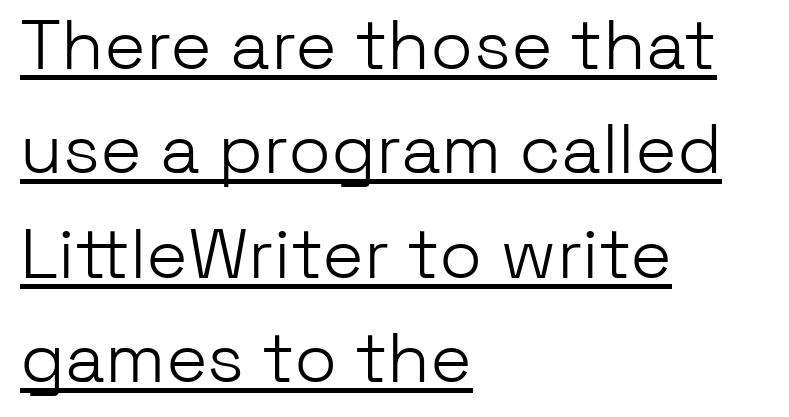
Character widths vary here, with narrow letters taking less room than wide ones. These lines are set flush left with a ragged right edge. Ascenders rise straight up at ninety degrees. Notice how a bar underscores the lettering throughout. The typeface has the unassuming heft of standard copy or less. How are the letters spaced? Ordinarily, with no added tracking.
